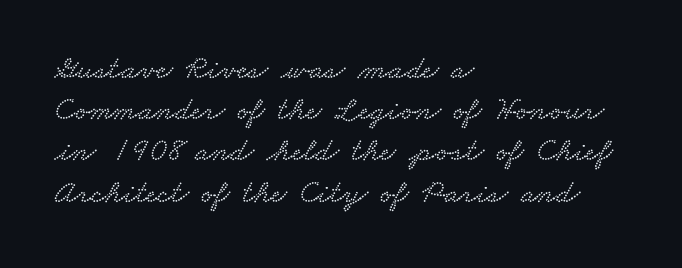
Q: Is the typeface a serif or a sans-serif typeface? A: Serif.
Q: Is the text underlined? A: No.
Q: How is the paragraph aligned? A: Left-aligned.
Q: Is the spacing between letters normal or unusually wide? A: Normal.
Q: Is the spacing between lines tight, normal or loose? A: Normal.
Q: Width (condensed, normal, or wide)? A: Wide.
Q: Stroke contrast? A: Low.
Q: x-height? A: Small.
Q: Monospaced? A: No.
